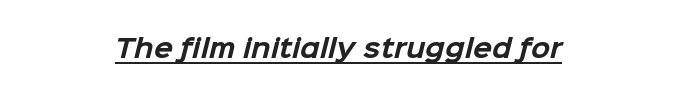
Is the letter spacing exaggerated? No — it looks like the ordinary default. Does the copy run flush right? No — it is centered line by line. In designer terms, the underline attribute is active on this setting. Weight: bold.
